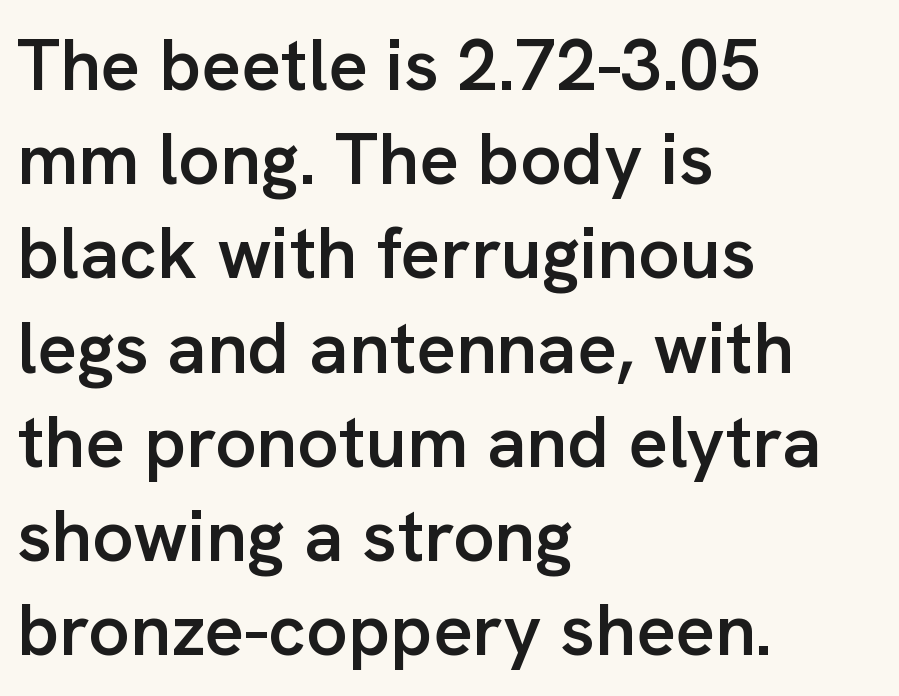
Caption: standard tracking, unaltered. Semibold letterforms, between regular and bold. Designer's note — italics off, roman on. This sample has the flowing, uneven cadence of proportional lettering. Descender tails drop into unmarked territory. The paragraph shown leans on its left margin.
